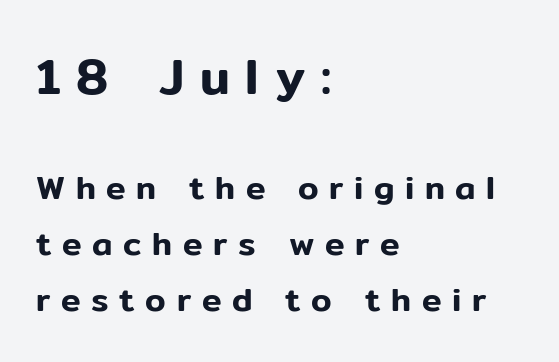
The image shows 50 px sans-serif type, upright; set left-aligned, normal line spacing (1.7x), unusually wide letter spacing (+0.32 em), not underlined; the first (top) block is 1.52x larger; low stroke contrast and a medium x-height.
